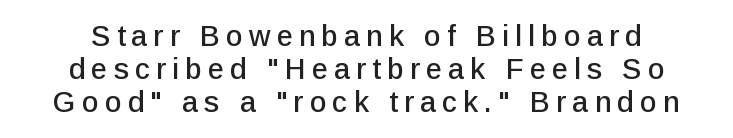
{"serif": "no", "italic": "no", "width": "normal", "stroke_contrast": "low", "x_height": "medium", "monospaced": "no", "underline": "no", "line_spacing": "tight", "line_spacing_ratio": 1.13, "letter_spacing": "wide", "letter_spacing_em": 0.21, "glyph_px": 29}
